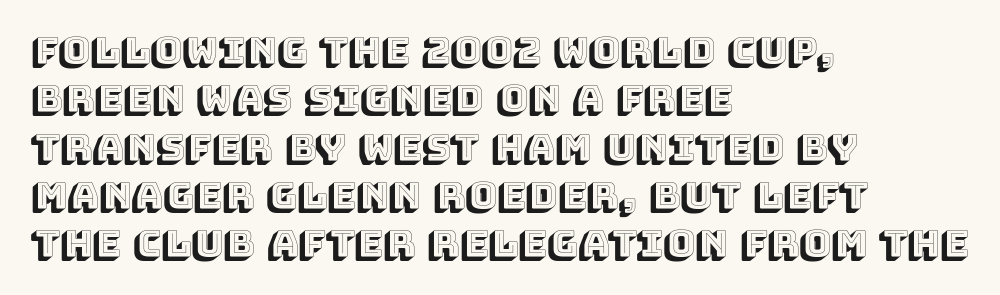
The image shows 38 px text type, upright; set left-aligned, normal line spacing (1.27x), normal letter spacing, not underlined; a large x-height.
